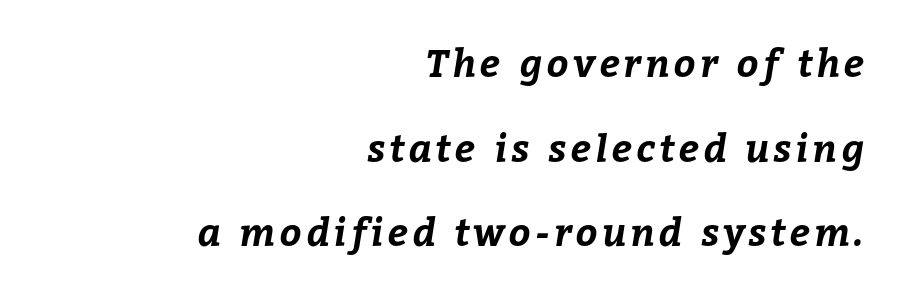
Q: Is the text bold? A: Yes.
Q: Is the text underlined? A: No.
Q: How is the paragraph aligned? A: Right-aligned.
Q: Is the spacing between lines tight, normal or loose? A: Loose.
Q: Width (condensed, normal, or wide)? A: Normal.
Q: Stroke contrast? A: Low.
Q: x-height? A: Medium.
Q: Monospaced? A: No.
